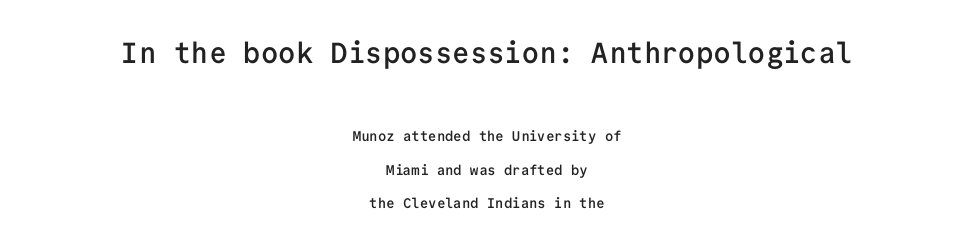
Q: Is the text bold? A: Semi-bold.
Q: Is the text italic (slanted)? A: No, it is upright.
Q: Is the typeface a serif or a sans-serif typeface? A: Sans-serif.
Q: Is the text underlined? A: No.
Q: How is the paragraph aligned? A: Centered.
Q: Is the spacing between letters normal or unusually wide? A: Normal.
Q: Is the spacing between lines tight, normal or loose? A: Loose.
Q: Which block of text is set in a larger size, the first (top) or the second (bottom)? A: The first (top) one.
Q: Width (condensed, normal, or wide)? A: Normal.
Q: Stroke contrast? A: Low.
Q: x-height? A: Medium.
Q: Monospaced? A: Yes.
